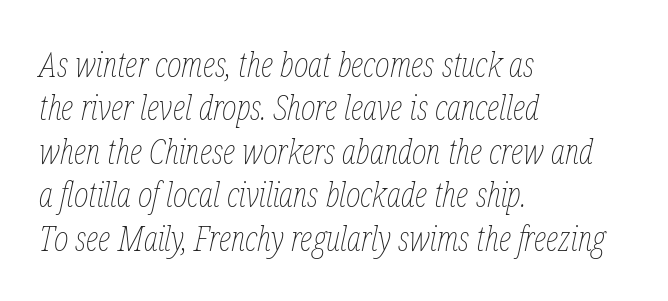
The image shows 35 px thin, condensed type, italic (leaning right); set left-aligned, line spacing 1.24x, normal letter spacing, not underlined; low stroke contrast and a medium x-height.
